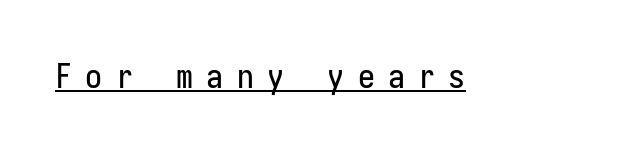
Q: Is the text italic (slanted)? A: No, it is upright.
Q: Is the typeface a serif or a sans-serif typeface? A: Sans-serif.
Q: Is the text underlined? A: Yes.
Q: Is the spacing between letters normal or unusually wide? A: Unusually wide.
Q: Width (condensed, normal, or wide)? A: Condensed.
Q: Stroke contrast? A: Low.
Q: x-height? A: Medium.
